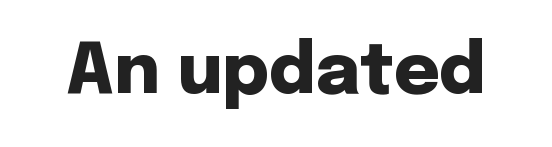
Is this a fixed-width face? No — the glyphs have proportional, varying widths. Letterform terminals end flat and unadorned throughout the passage. The tracking reads as untouched default to a designer's eye. Clear beneath every line of the passage.
